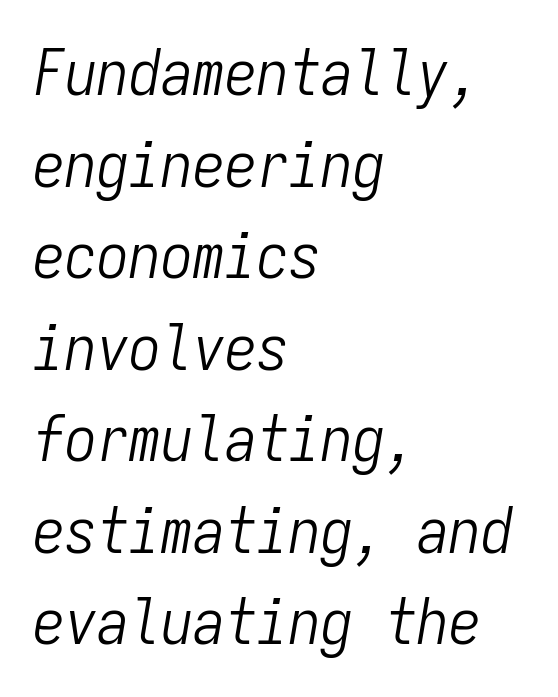
Q: Is the text bold? A: No.
Q: Is the text italic (slanted)? A: Yes, it leans right by about 9 degrees.
Q: Is the text underlined? A: No.
Q: How is the paragraph aligned? A: Left-aligned.
Q: Is the spacing between letters normal or unusually wide? A: Normal.
Q: Is the spacing between lines tight, normal or loose? A: Normal.
Q: Width (condensed, normal, or wide)? A: Condensed.
Q: Stroke contrast? A: Low.
Q: x-height? A: Medium.
Q: Monospaced? A: Yes.
